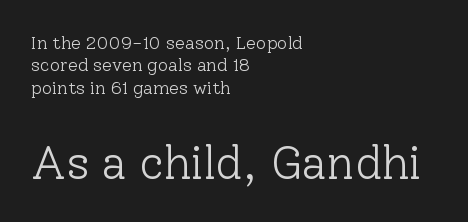
{"serif": "yes", "italic": "no", "bold": "no", "weight": "light", "width": "normal", "stroke_contrast": "low", "x_height": "medium", "monospaced": "no", "underline": "no", "align": "left", "line_spacing_ratio": 1.24, "letter_spacing": "normal", "letter_spacing_em": 0.0, "larger_block": "second", "size_ratio": 2.56, "glyph_px": 46}
